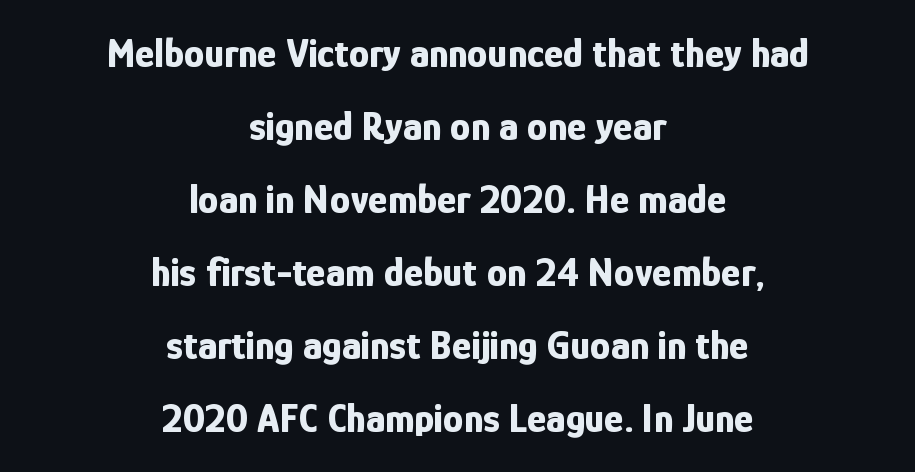
Q: Is the text bold? A: Yes.
Q: Is the text italic (slanted)? A: No, it is upright.
Q: Is the typeface a serif or a sans-serif typeface? A: Sans-serif.
Q: Is the text underlined? A: No.
Q: How is the paragraph aligned? A: Centered.
Q: Is the spacing between letters normal or unusually wide? A: Normal.
Q: Width (condensed, normal, or wide)? A: Condensed.
Q: Stroke contrast? A: Low.
Q: x-height? A: Medium.
Q: Monospaced? A: No.
